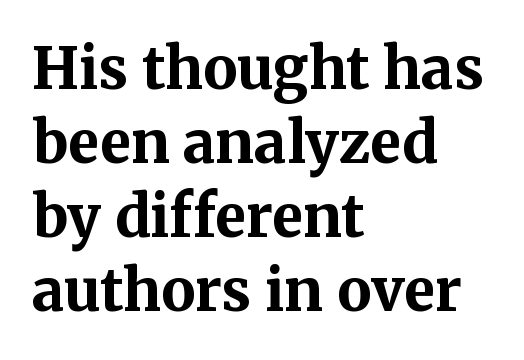
{"serif": "yes", "italic": "no", "bold": "yes", "weight": "bold", "width": "normal", "stroke_contrast": "medium", "x_height": "medium", "monospaced": "no", "underline": "no", "align": "left", "line_spacing": "normal", "line_spacing_ratio": 1.3, "letter_spacing": "normal", "letter_spacing_em": 0.0, "glyph_px": 57}
